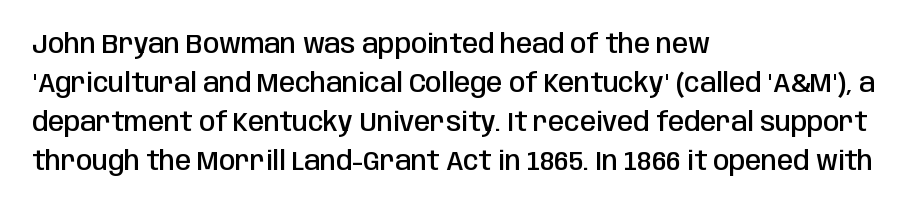
Each row of text sits above clean, open space. The letters stand straight up with perfectly vertical stems. Each word holds together tightly as a unit, with standard inter-letter gaps. A normal amount of white space separates one row of letters from the next. Does the weight exceed regular? Yes, but only to semibold. The paragraph shown leans on its left margin.
